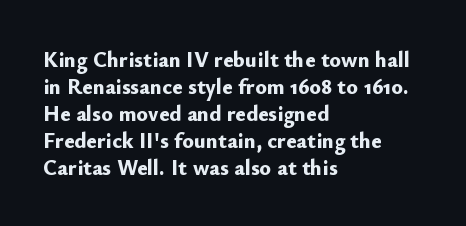
The setting favours the left margin, as ordinary paragraphs usually do. The strip under each line holds only bare page. Every letter is thick-stroked: bold, no question. In terms of posture, this sample is upright. Is the letter spacing exaggerated? No — it looks like the ordinary default.
